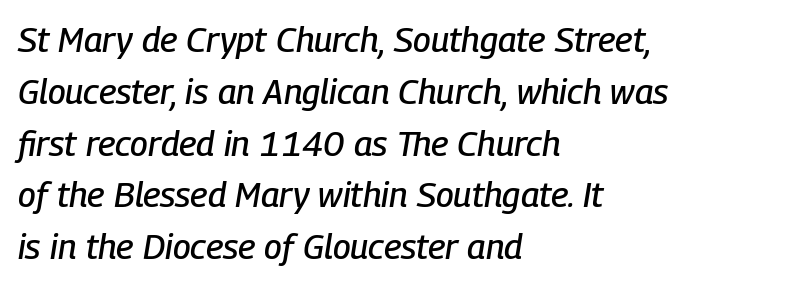
If you drew a ruler down the left edge, every line would touch it. Here the designer chose a conventional face with non-uniform glyph widths. Vertically, the passage feels balanced, rows spaced as you'd expect. In terms of letterspacing, this is plain default setting. This is oblique type, the kind used for emphasis or titles. Decoration check: the copy has no underline.
